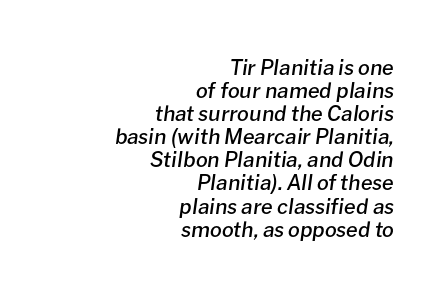
Q: Is the text bold? A: Semi-bold.
Q: Is the text italic (slanted)? A: Yes, it leans right by about 8 degrees.
Q: Is the text underlined? A: No.
Q: How is the paragraph aligned? A: Right-aligned.
Q: Is the spacing between letters normal or unusually wide? A: Normal.
Q: Is the spacing between lines tight, normal or loose? A: Tight.
